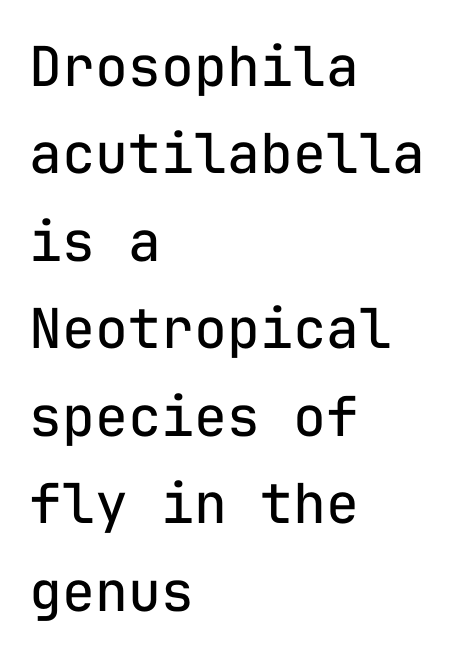
Q: Is the text bold? A: No.
Q: Is the text italic (slanted)? A: No, it is upright.
Q: Is the typeface a serif or a sans-serif typeface? A: Sans-serif.
Q: Is the text underlined? A: No.
Q: How is the paragraph aligned? A: Left-aligned.
Q: Is the spacing between letters normal or unusually wide? A: Normal.
Q: Is the spacing between lines tight, normal or loose? A: Normal.
Q: Width (condensed, normal, or wide)? A: Normal.
Q: Stroke contrast? A: Low.
Q: x-height? A: Medium.
Q: Monospaced? A: Yes.
